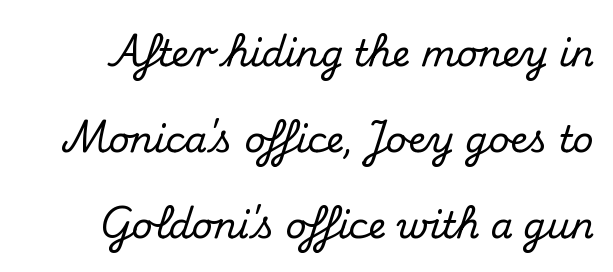
Q: Is the text italic (slanted)? A: Yes.
Q: Is the typeface a serif or a sans-serif typeface? A: Serif.
Q: Is the text underlined? A: No.
Q: Is the spacing between letters normal or unusually wide? A: Normal.
Q: Is the spacing between lines tight, normal or loose? A: Loose.
Q: Width (condensed, normal, or wide)? A: Normal.
Q: Stroke contrast? A: Medium.
Q: x-height? A: Small.
Q: Monospaced? A: No.
